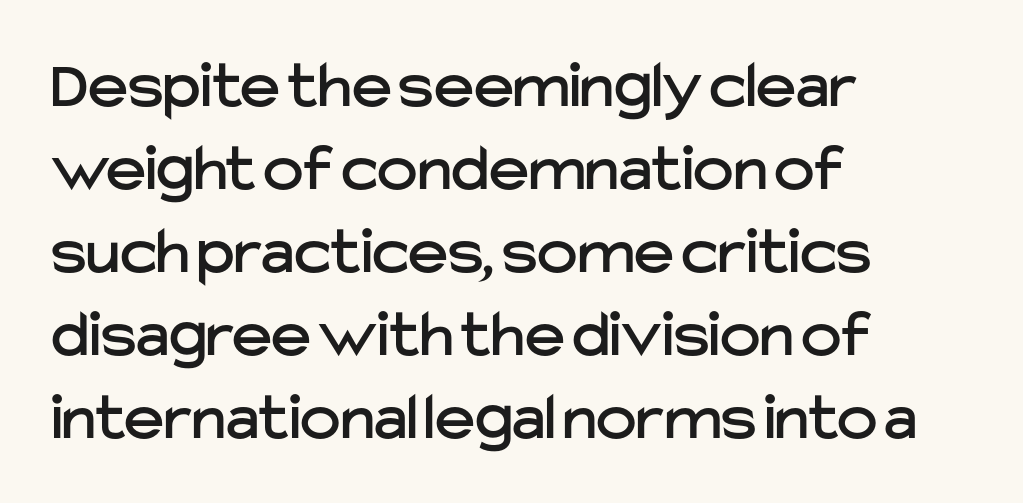
{"serif": "no", "italic": "no", "width": "normal", "stroke_contrast": "low", "x_height": "medium", "monospaced": "no", "underline": "no", "align": "left", "line_spacing_ratio": 1.22, "letter_spacing": "normal", "letter_spacing_em": 0.0, "glyph_px": 68}
